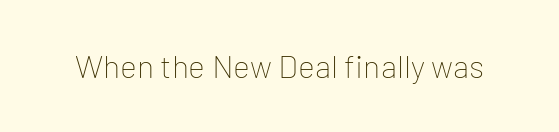
{"serif": "no", "italic": "no", "bold": "no", "weight": "thin", "width": "normal", "stroke_contrast": "low", "x_height": "medium", "monospaced": "no", "underline": "no", "letter_spacing": "normal", "letter_spacing_em": 0.0, "glyph_px": 32}
